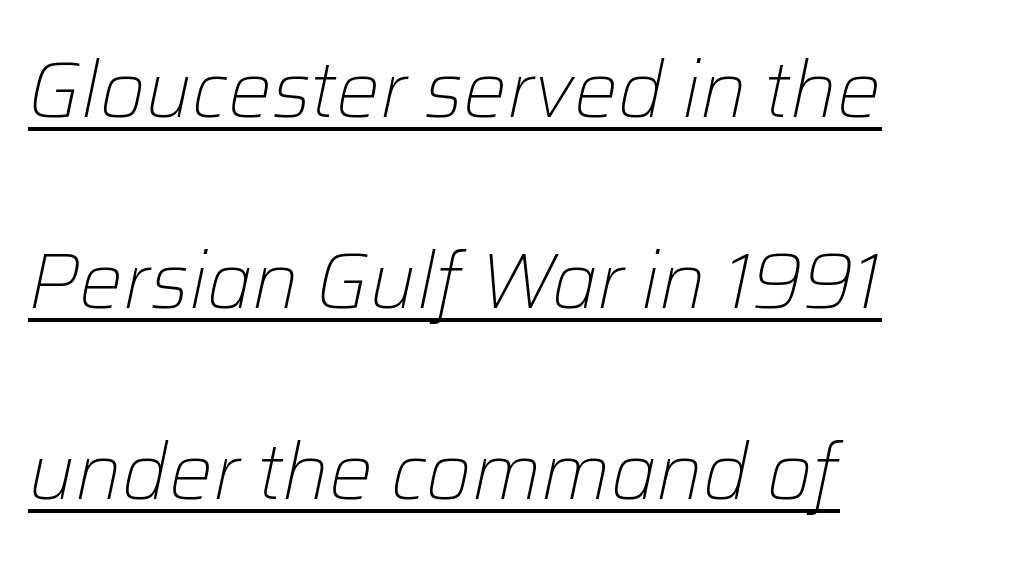
Q: Is the text bold? A: No.
Q: Is the text italic (slanted)? A: Yes, it leans right by about 12 degrees.
Q: Is the text underlined? A: Yes.
Q: How is the paragraph aligned? A: Left-aligned.
Q: Is the spacing between letters normal or unusually wide? A: Normal.
Q: Is the spacing between lines tight, normal or loose? A: Loose.
Q: Width (condensed, normal, or wide)? A: Normal.
Q: Stroke contrast? A: Low.
Q: x-height? A: Medium.
Q: Monospaced? A: No.
